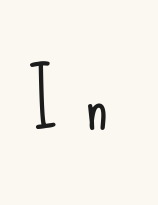
The image shows 74 px light, condensed sans-serif type, upright; set unusually wide letter spacing (+0.37 em), not underlined; low stroke contrast and a small x-height.
